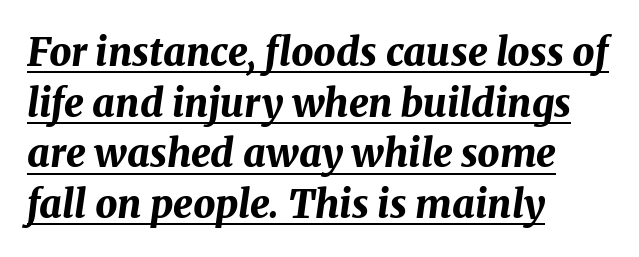
These lines are rendered in a variable-pitch font. The line-height multiplier appears to be the usual default. Horizontally, the lines are justified to the leading edge only. The horizontal fit of the characters is conventional and even.
